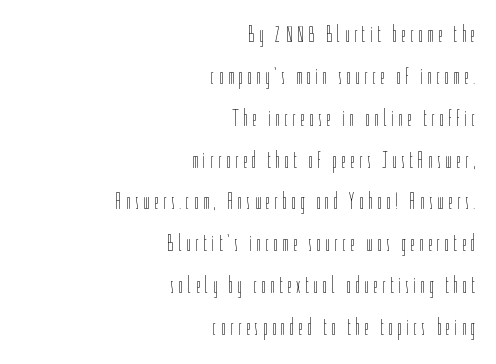
Lines of text with bare space underneath. Posture: straight, roman, zero tilt. Where is the straight margin? On the right. The weight would be labelled regular, book, light, or lighter still.
